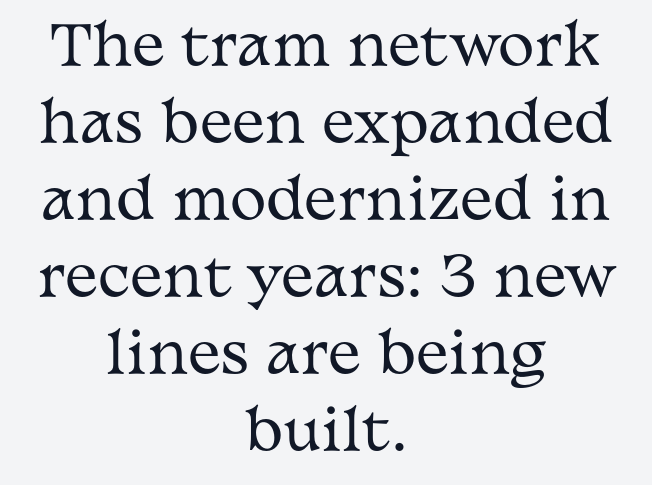
{"serif": "yes", "italic": "no", "bold": "no", "weight": "regular", "width": "wide", "stroke_contrast": "medium", "x_height": "medium", "monospaced": "no", "underline": "no", "align": "center", "line_spacing": "normal", "line_spacing_ratio": 1.4, "letter_spacing": "normal", "letter_spacing_em": 0.0, "glyph_px": 55}
